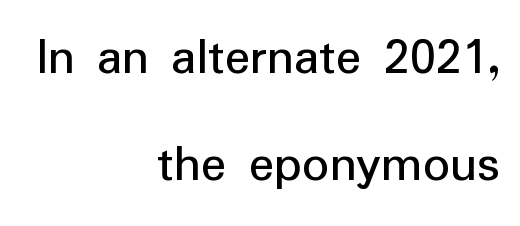
{"serif": "no", "italic": "no", "bold": "no", "weight": "regular", "width": "normal", "stroke_contrast": "low", "x_height": "medium", "monospaced": "no", "underline": "no", "align": "right", "line_spacing": "loose", "line_spacing_ratio": 2.01, "letter_spacing": "normal", "letter_spacing_em": 0.0, "glyph_px": 53}
